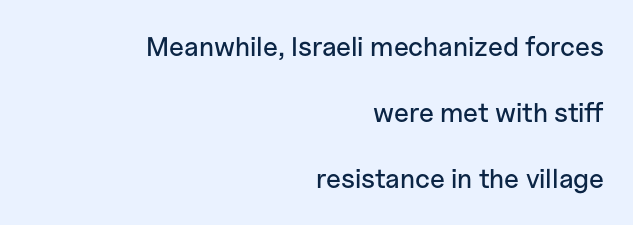
The image shows 27 px text type, upright; set right-aligned, loose line spacing (2.45x), normal letter spacing, not underlined.
